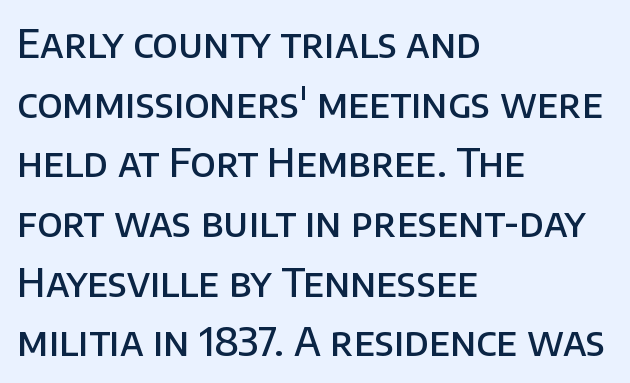
The image shows 39 px semibold sans-serif type, upright; set left-aligned, normal line spacing (1.53x), normal letter spacing, not underlined; low stroke contrast and a large x-height.
